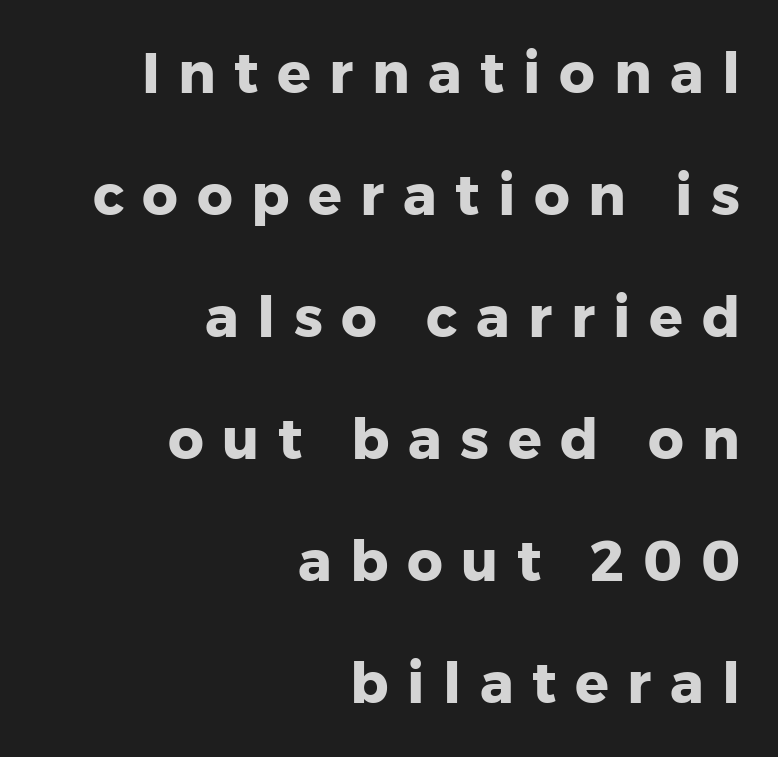
{"serif": "no", "italic": "no", "bold": "yes", "weight": "heavy", "width": "normal", "stroke_contrast": "low", "x_height": "medium", "monospaced": "no", "underline": "no", "align": "right", "line_spacing": "loose", "line_spacing_ratio": 2.18, "letter_spacing": "wide", "letter_spacing_em": 0.33, "glyph_px": 56}
